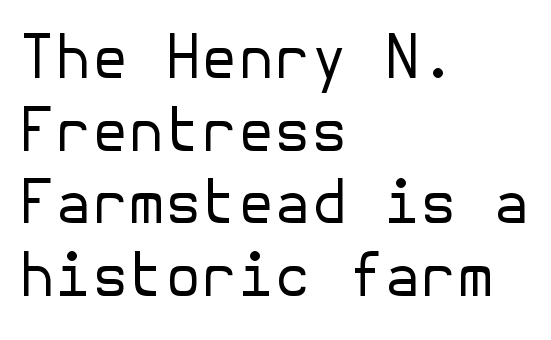
The image shows 59 px regular-weight sans-serif type, upright; set left-aligned, line spacing 1.23x, normal letter spacing, not underlined; low stroke contrast and a medium x-height.
